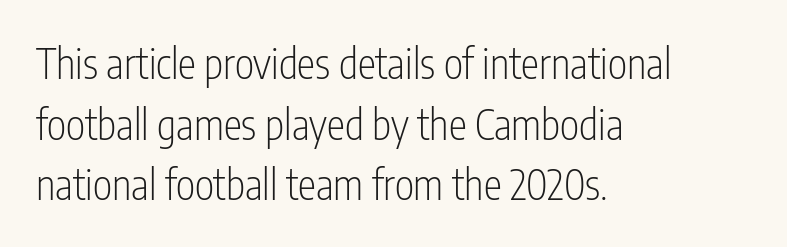
Q: Is the text bold? A: No.
Q: Is the text italic (slanted)? A: No, it is upright.
Q: Is the typeface a serif or a sans-serif typeface? A: Sans-serif.
Q: Is the text underlined? A: No.
Q: How is the paragraph aligned? A: Left-aligned.
Q: Is the spacing between letters normal or unusually wide? A: Normal.
Q: Is the spacing between lines tight, normal or loose? A: Normal.
Q: Width (condensed, normal, or wide)? A: Condensed.
Q: Stroke contrast? A: Low.
Q: x-height? A: Medium.
Q: Monospaced? A: No.
